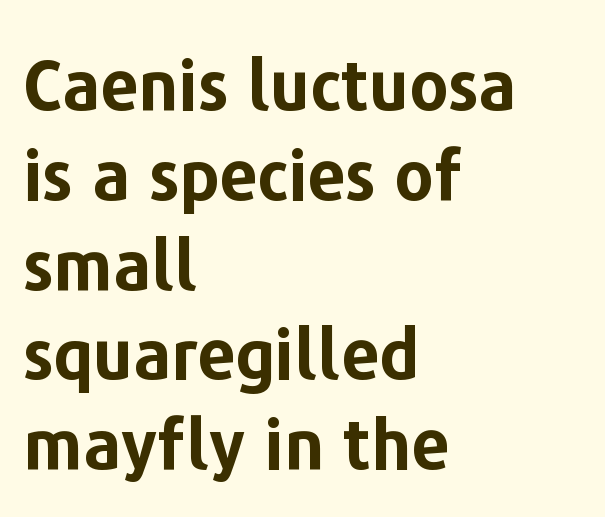
Q: Is the text bold? A: Yes.
Q: Is the text italic (slanted)? A: No, it is upright.
Q: Is the typeface a serif or a sans-serif typeface? A: Sans-serif.
Q: Is the text underlined? A: No.
Q: How is the paragraph aligned? A: Left-aligned.
Q: Is the spacing between letters normal or unusually wide? A: Normal.
Q: Is the spacing between lines tight, normal or loose? A: Normal.
Q: Width (condensed, normal, or wide)? A: Normal.
Q: Stroke contrast? A: Low.
Q: x-height? A: Medium.
Q: Monospaced? A: No.
